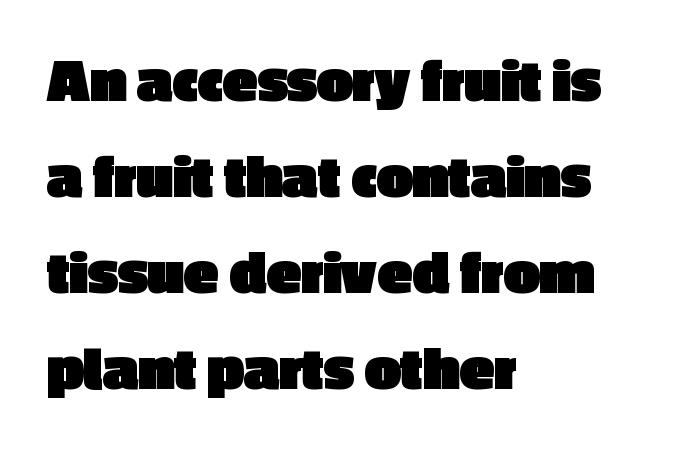
{"serif": "no", "italic": "no", "bold": "yes", "weight": "heavy", "width": "normal", "x_height": "medium", "monospaced": "no", "underline": "no", "align": "left", "line_spacing": "normal", "line_spacing_ratio": 1.5, "letter_spacing": "normal", "letter_spacing_em": 0.0, "glyph_px": 64}
